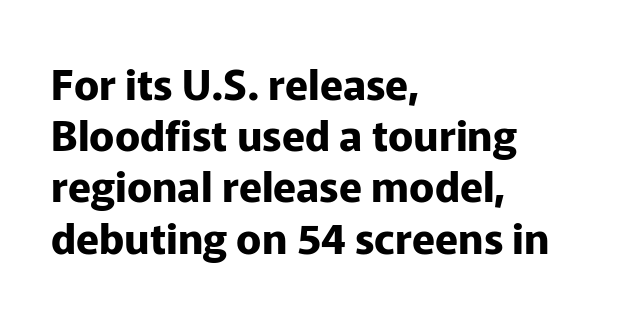
The image shows 42 px bold sans-serif type, upright; set left-aligned, line spacing 1.22x, normal letter spacing, not underlined; low stroke contrast and a medium x-height.
